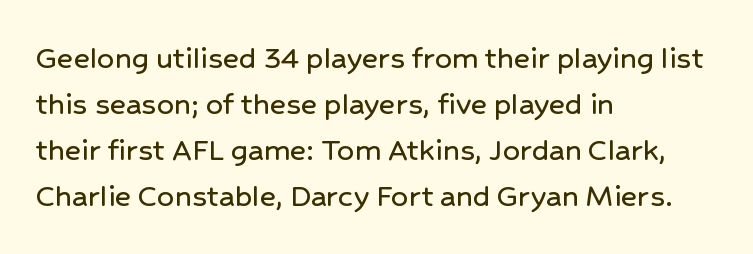
Q: Is the text italic (slanted)? A: No, it is upright.
Q: Is the typeface a serif or a sans-serif typeface? A: Sans-serif.
Q: Is the text underlined? A: No.
Q: How is the paragraph aligned? A: Left-aligned.
Q: Is the spacing between letters normal or unusually wide? A: Normal.
Q: Is the spacing between lines tight, normal or loose? A: Normal.
Q: Width (condensed, normal, or wide)? A: Normal.
Q: Stroke contrast? A: Low.
Q: x-height? A: Medium.
Q: Monospaced? A: No.
